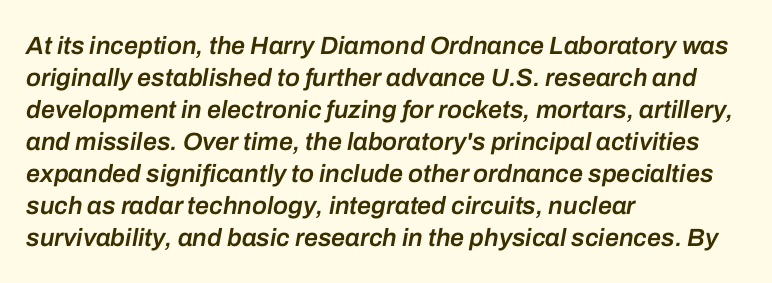
Q: Is the text bold? A: Semi-bold.
Q: Is the text italic (slanted)? A: Yes, it leans right by about 10 degrees.
Q: Is the text underlined? A: No.
Q: How is the paragraph aligned? A: Left-aligned.
Q: Is the spacing between letters normal or unusually wide? A: Normal.
Q: Is the spacing between lines tight, normal or loose? A: Normal.
